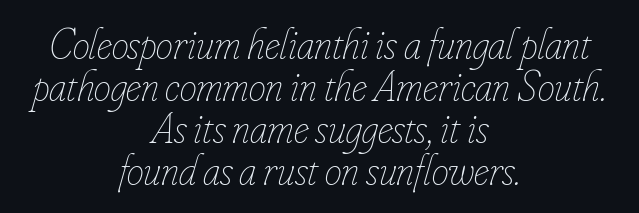
The image shows 43 px thin, condensed type, italic (leaning right); set centered, tight line spacing (0.98x), normal letter spacing, not underlined; low stroke contrast and a small x-height.
